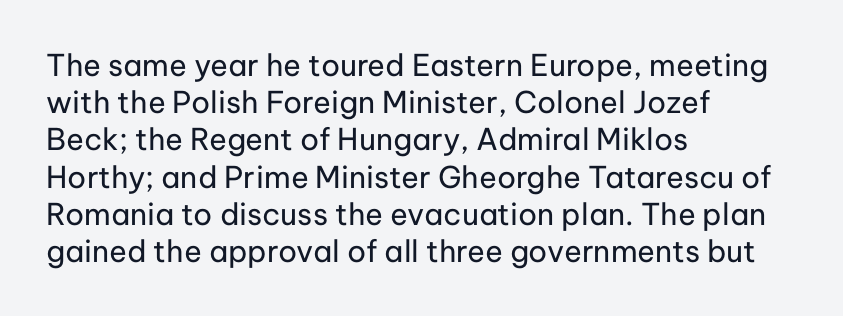
{"serif": "no", "italic": "no", "bold": "no", "weight": "regular", "width": "normal", "stroke_contrast": "low", "x_height": "medium", "monospaced": "no", "underline": "no", "align": "left", "line_spacing_ratio": 1.24, "letter_spacing": "normal", "letter_spacing_em": 0.0, "glyph_px": 30}
